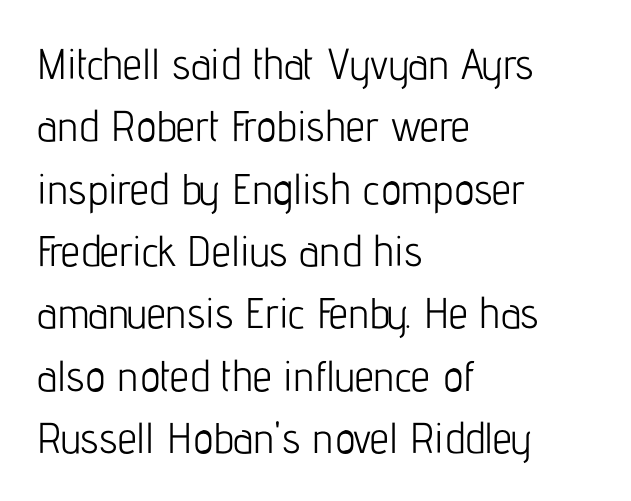
Compared with a typical body face, this is equally light or lighter still. Does the lettering tilt? It doesn't — this is upright. The face used here is a sans, in the tradition of grotesques and geometrics. Reading down the column, the eye jumps a familiar distance to each next line. The rendering uses natural spacing where letterforms have individual widths.
